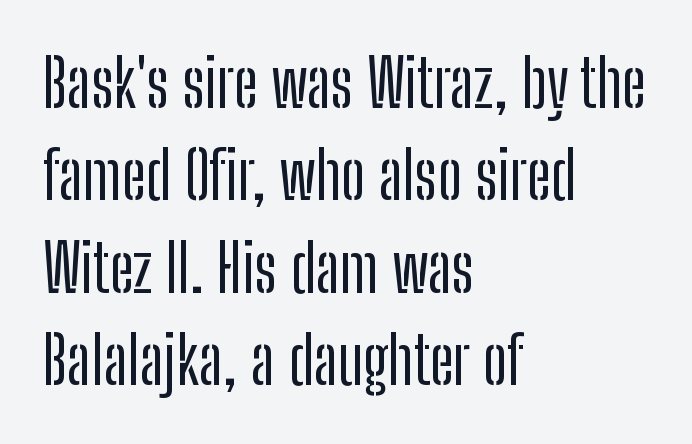
{"serif": "no", "italic": "no", "width": "condensed", "stroke_contrast": "low", "x_height": "medium", "monospaced": "no", "underline": "no", "align": "left", "line_spacing": "normal", "line_spacing_ratio": 1.4, "letter_spacing": "normal", "letter_spacing_em": 0.0, "glyph_px": 66}
